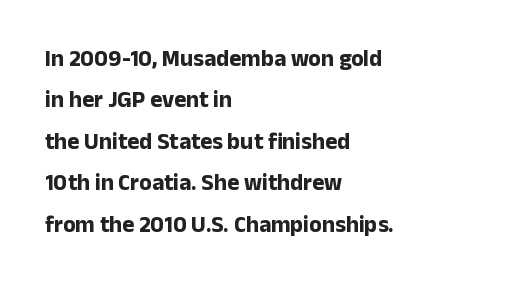
Q: Is the text bold? A: Yes.
Q: Is the text italic (slanted)? A: No, it is upright.
Q: Is the text underlined? A: No.
Q: How is the paragraph aligned? A: Left-aligned.
Q: Is the spacing between letters normal or unusually wide? A: Normal.
